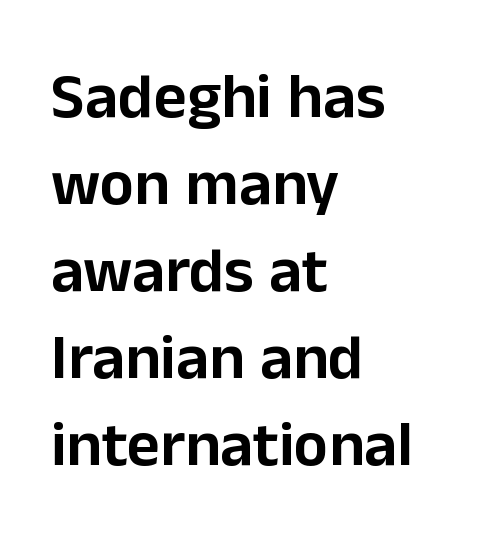
{"serif": "no", "italic": "no", "width": "normal", "stroke_contrast": "low", "x_height": "medium", "monospaced": "no", "underline": "no", "align": "left", "line_spacing": "normal", "line_spacing_ratio": 1.36, "letter_spacing": "normal", "letter_spacing_em": 0.0, "glyph_px": 64}
